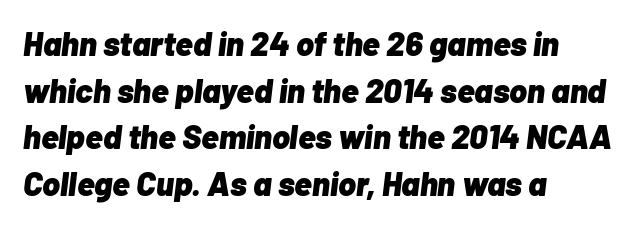
Pretty heavy lettering here — definitely bold. The rendering uses natural spacing where letterforms have individual widths. These lines keep a tight, regular rhythm from letter to letter. How would I describe the line gaps? Plain and ordinary. Horizontally, the lines are justified to the leading edge only. The space directly below the letters is spotless.
